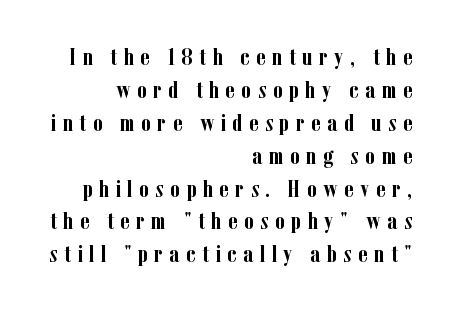
These lines are set flush right with a ragged left edge. Characters follow at a spacing far wider than the type designer built in. Letters rest on an invisible, unmarked baseline. Leading: standard. Is the type bold? Yes — the strokes are clearly thick and heavy. Is there any slant? The stems are plumb.
